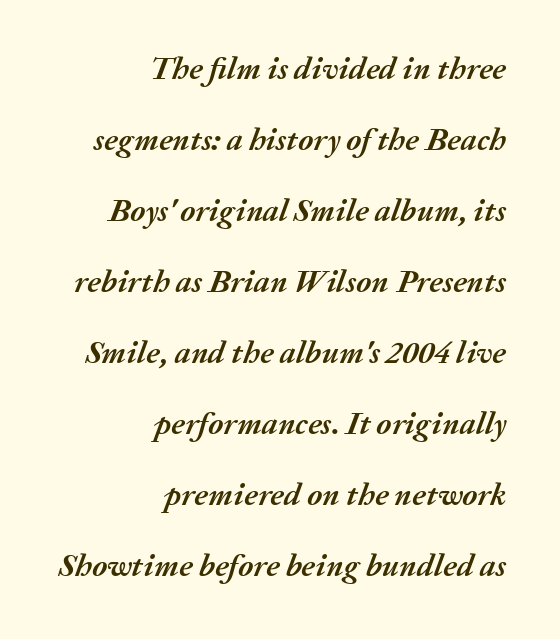
Is the type bold? Yes — the strokes are clearly thick and heavy. This sample is right-justified, so line beginnings fall wherever the words allow. Each letter keeps its own natural width here, so spacing adapts to shape. Letter spacing: default. A bare baseline throughout the passage.
